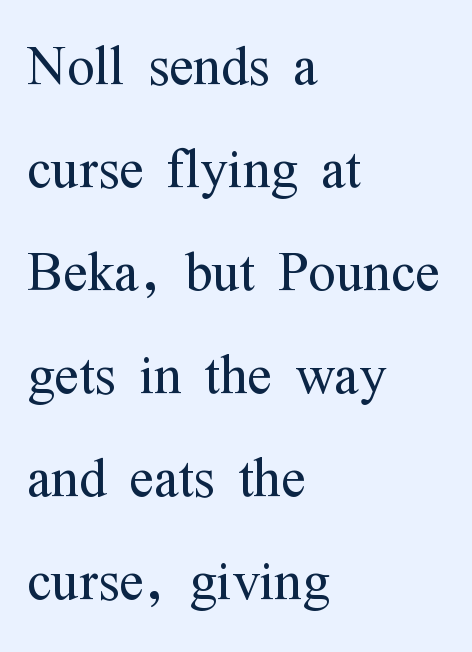
Line starts are locked; line ends wander. Stems and bowls with no extra thickness — not bold. Note the varied advance widths — an 'i' is clearly narrower than an 'm'. This sample keeps an unexceptional amount of space between lines.
